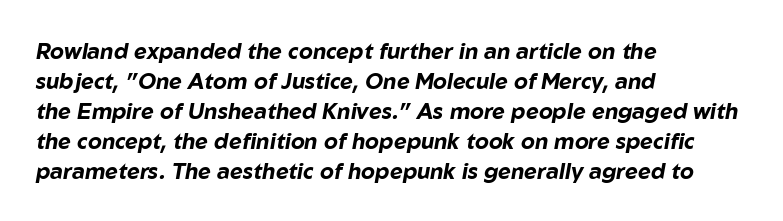
{"italic": "yes", "lean": "right", "slant_degrees": 10, "bold": "yes", "underline": "no", "align": "left", "line_spacing": "normal", "line_spacing_ratio": 1.36, "letter_spacing": "normal", "letter_spacing_em": 0.0, "glyph_px": 22}
